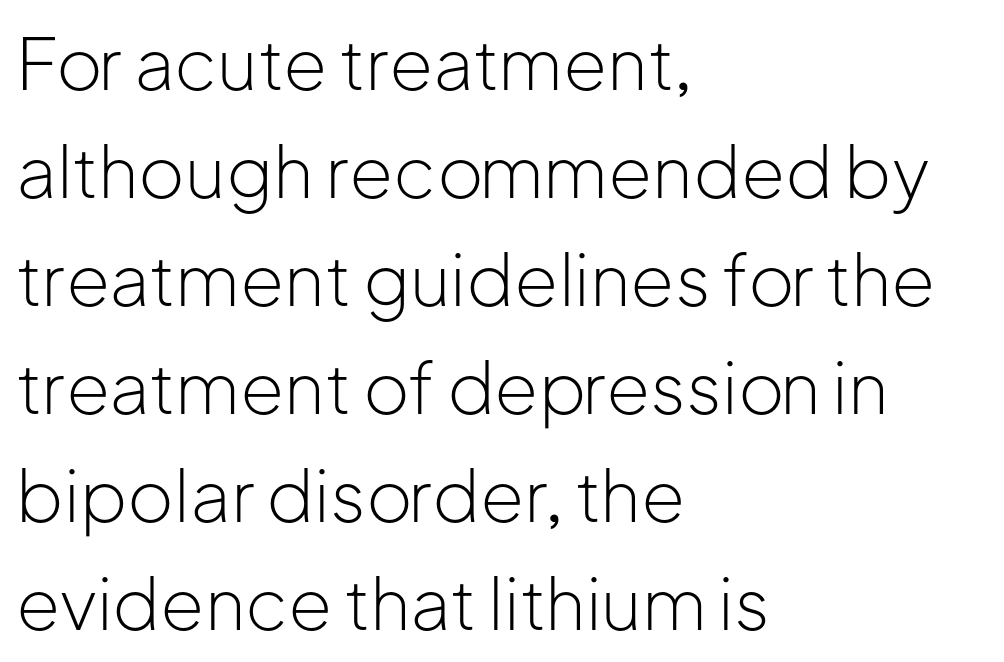
{"serif": "no", "italic": "no", "bold": "no", "weight": "light", "width": "normal", "stroke_contrast": "low", "x_height": "medium", "monospaced": "no", "underline": "no", "align": "left", "line_spacing": "normal", "line_spacing_ratio": 1.52, "letter_spacing": "normal", "letter_spacing_em": 0.0, "glyph_px": 71}
